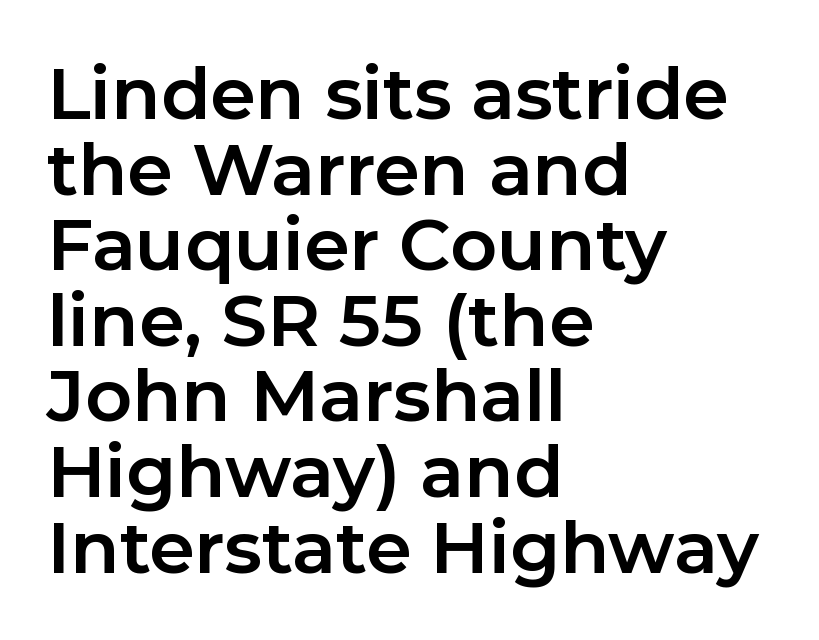
{"serif": "no", "italic": "no", "bold": "yes", "weight": "bold", "width": "normal", "stroke_contrast": "low", "x_height": "medium", "monospaced": "no", "underline": "no", "align": "left", "line_spacing": "tight", "line_spacing_ratio": 1.05, "letter_spacing": "normal", "letter_spacing_em": 0.0, "glyph_px": 72}
